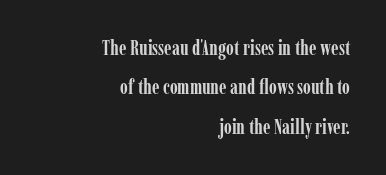
Q: Is the text bold? A: Yes.
Q: Is the text italic (slanted)? A: No, it is upright.
Q: Is the text underlined? A: No.
Q: How is the paragraph aligned? A: Right-aligned.
Q: Is the spacing between letters normal or unusually wide? A: Normal.
Q: Is the spacing between lines tight, normal or loose? A: Loose.
